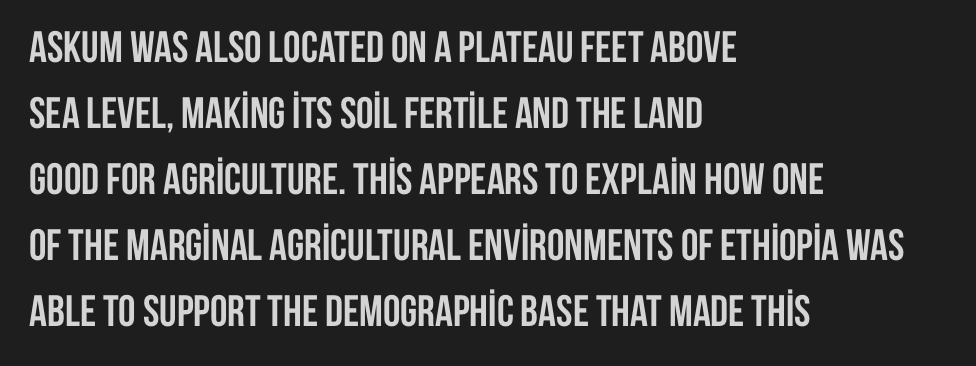
Horizontal alignment here is leftward, the default for most running prose. Each letter keeps its own natural width here, so spacing adapts to shape. A clean baseline with only descenders dipping below it. Glyph-to-glyph distance matches everyday printed text. Every stem runs plumb, perpendicular to the baseline.
